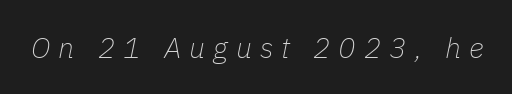
{"italic": "yes", "lean": "right", "slant_degrees": 11, "bold": "no", "weight": "thin", "width": "normal", "stroke_contrast": "low", "x_height": "medium", "monospaced": "no", "underline": "no", "letter_spacing": "wide", "letter_spacing_em": 0.28, "glyph_px": 29}
